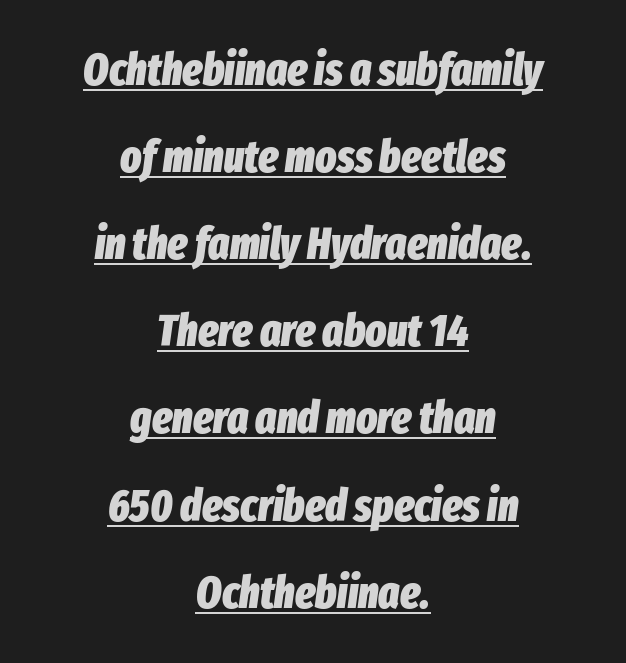
Think of a printed novel: that variable character pitch is what you see here. If you folded the block vertically in half, each line would mirror itself in length. The tracking reads as untouched default to a designer's eye. Posture: slanted. Beneath each row of characters lies a ruled line.
